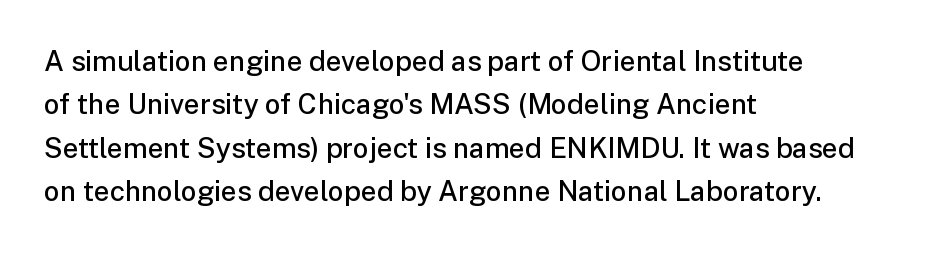
Q: Is the text bold? A: Semi-bold.
Q: Is the text italic (slanted)? A: No, it is upright.
Q: Is the typeface a serif or a sans-serif typeface? A: Sans-serif.
Q: Is the text underlined? A: No.
Q: How is the paragraph aligned? A: Left-aligned.
Q: Is the spacing between letters normal or unusually wide? A: Normal.
Q: Is the spacing between lines tight, normal or loose? A: Normal.
Q: Width (condensed, normal, or wide)? A: Normal.
Q: Stroke contrast? A: Low.
Q: x-height? A: Medium.
Q: Monospaced? A: No.
